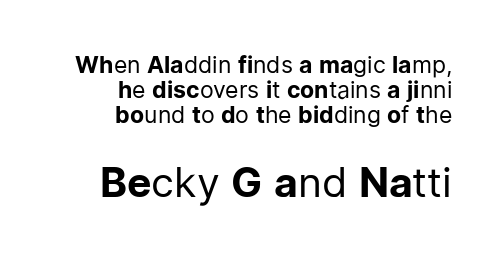
Grotesque or geometric, the face here clearly has no serifs. Vertical spacing — tight. Reading top to bottom, the characters get bigger at the block break. The strip under each line holds only bare page. Glyph-to-glyph distance matches everyday printed text. A student would call this right alignment; a typographer would say flush right, rag left.
